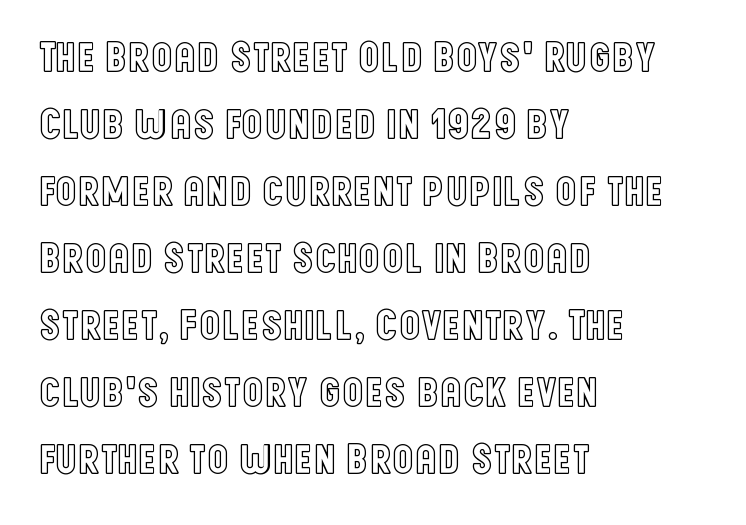
Q: Is the text italic (slanted)? A: No, it is upright.
Q: Is the text underlined? A: No.
Q: How is the paragraph aligned? A: Left-aligned.
Q: Is the spacing between letters normal or unusually wide? A: Normal.
Q: Is the spacing between lines tight, normal or loose? A: Normal.
Q: Width (condensed, normal, or wide)? A: Condensed.
Q: x-height? A: Large.
Q: Monospaced? A: No.
